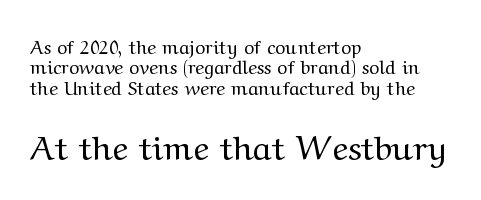
The image shows 34 px regular-weight, wide serif type, upright; set left-aligned, tight line spacing (1.07x), normal letter spacing, not underlined; the second (bottom) block is 1.79x larger; medium stroke contrast and a medium x-height.
